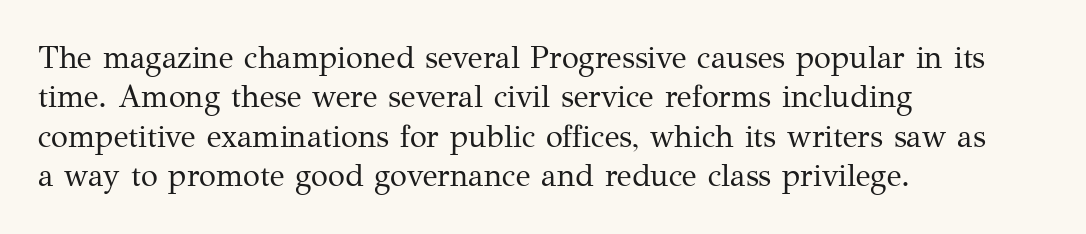
The image shows 31 px regular-weight serif type, upright; set left-aligned, normal line spacing (1.27x), normal letter spacing, not underlined; medium stroke contrast and a medium x-height.
